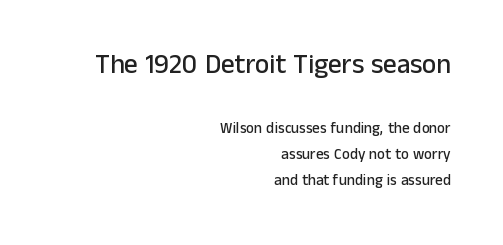
The image shows 27 px text type, upright; set right-aligned, line spacing 1.75x, normal letter spacing, not underlined; the first (top) block is 1.8x larger.
